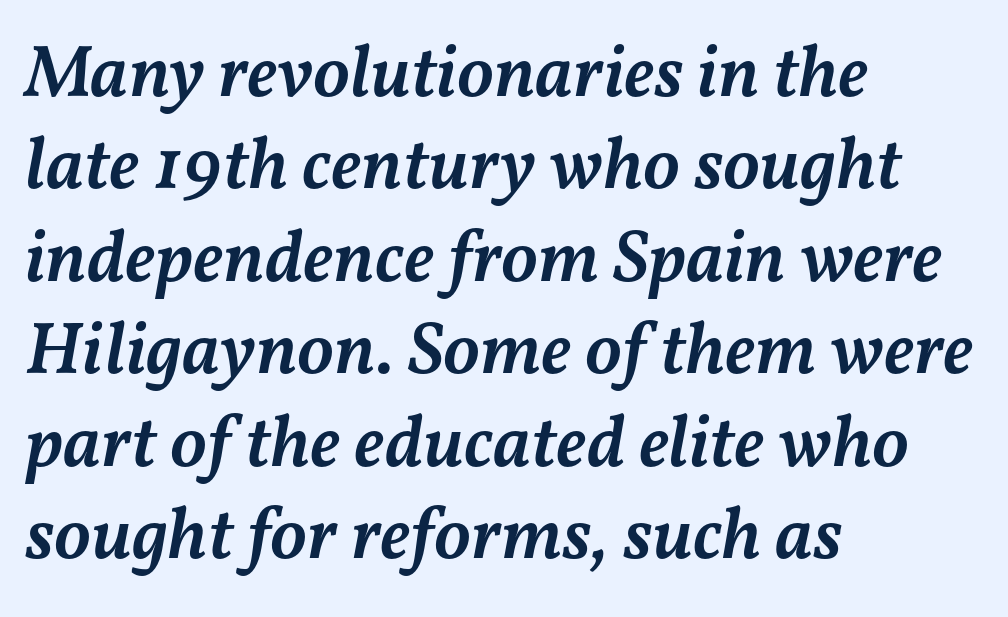
Q: Is the text bold? A: Semi-bold.
Q: Is the text italic (slanted)? A: Yes, it leans right by about 11 degrees.
Q: Is the text underlined? A: No.
Q: How is the paragraph aligned? A: Left-aligned.
Q: Is the spacing between letters normal or unusually wide? A: Normal.
Q: Is the spacing between lines tight, normal or loose? A: Normal.
Q: Width (condensed, normal, or wide)? A: Normal.
Q: Stroke contrast? A: Medium.
Q: x-height? A: Medium.
Q: Monospaced? A: No.
